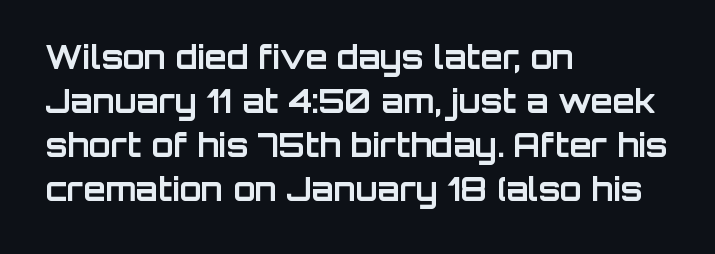
The image shows 32 px bold sans-serif type, upright; set left-aligned, normal line spacing (1.37x), normal letter spacing, not underlined; low stroke contrast and a large x-height.
